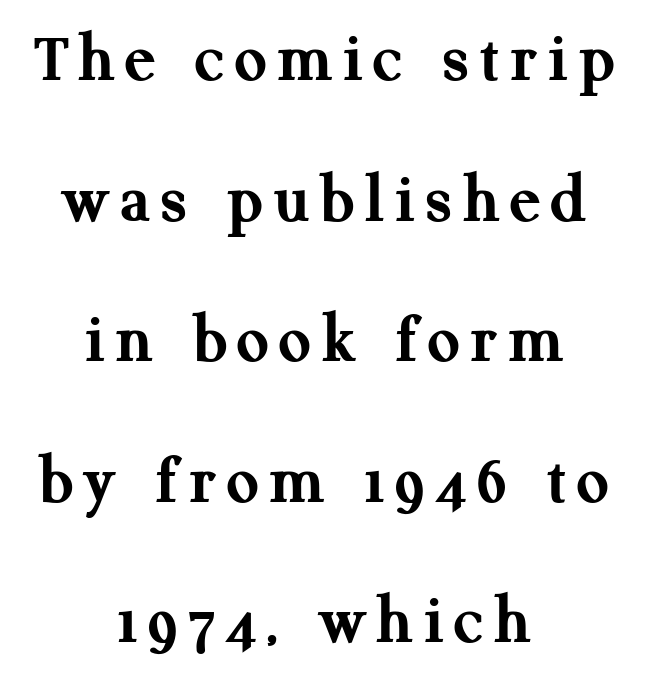
The image shows 71 px semibold serif type, upright; set centered, loose line spacing (1.98x), not underlined; medium stroke contrast and a medium x-height.
